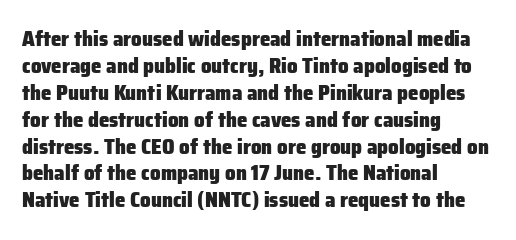
Which margin do the lines hug? The left one — the right edge is uneven. The foot of each line stays bare and open. Strokes here are thick enough to call this a true bold. Does the lettering tilt? It doesn't — this is upright. You could call the tracking neutral — neither tight nor loose. Interline gaps are of average width in this sample.
